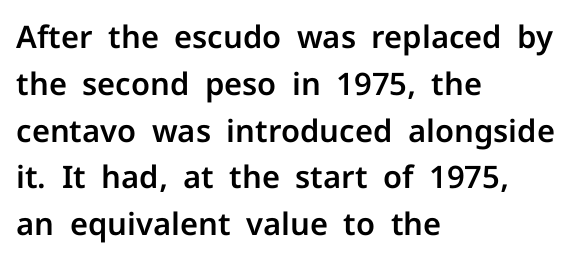
Q: Is the text italic (slanted)? A: No, it is upright.
Q: Is the typeface a serif or a sans-serif typeface? A: Sans-serif.
Q: Is the text underlined? A: No.
Q: How is the paragraph aligned? A: Left-aligned.
Q: Is the spacing between letters normal or unusually wide? A: Normal.
Q: Is the spacing between lines tight, normal or loose? A: Normal.
Q: Width (condensed, normal, or wide)? A: Normal.
Q: Stroke contrast? A: Low.
Q: x-height? A: Medium.
Q: Monospaced? A: No.
